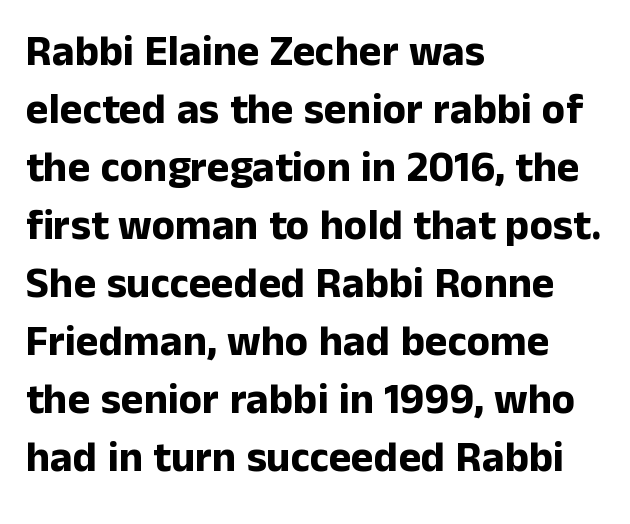
The face used here is proportionally spaced, like ordinary book or web type. Each line starts at the same left margin while the right side varies. Decoration check: the copy has no underline. Does the weight exceed regular? Yes, all the way to bold.
